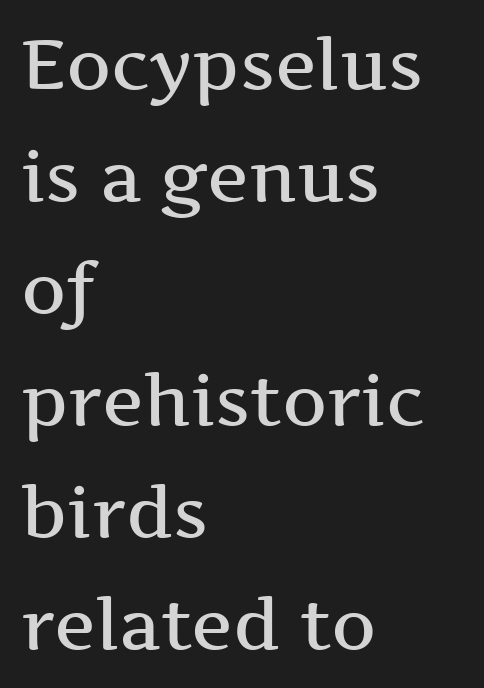
Q: Is the text bold? A: Semi-bold.
Q: Is the text italic (slanted)? A: No, it is upright.
Q: Is the typeface a serif or a sans-serif typeface? A: Serif.
Q: Is the text underlined? A: No.
Q: How is the paragraph aligned? A: Left-aligned.
Q: Is the spacing between letters normal or unusually wide? A: Normal.
Q: Is the spacing between lines tight, normal or loose? A: Normal.
Q: Width (condensed, normal, or wide)? A: Wide.
Q: Stroke contrast? A: Medium.
Q: x-height? A: Medium.
Q: Monospaced? A: No.
